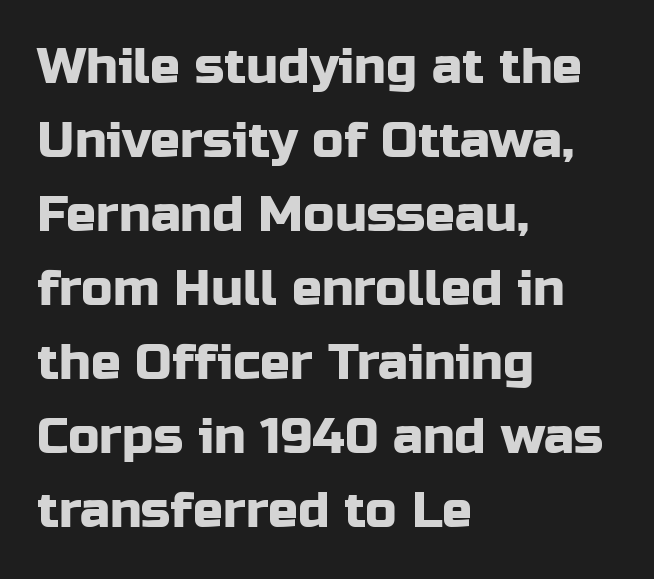
{"serif": "no", "italic": "no", "width": "normal", "stroke_contrast": "low", "x_height": "medium", "monospaced": "no", "underline": "no", "align": "left", "line_spacing": "normal", "line_spacing_ratio": 1.48, "letter_spacing": "normal", "letter_spacing_em": 0.0, "glyph_px": 50}
